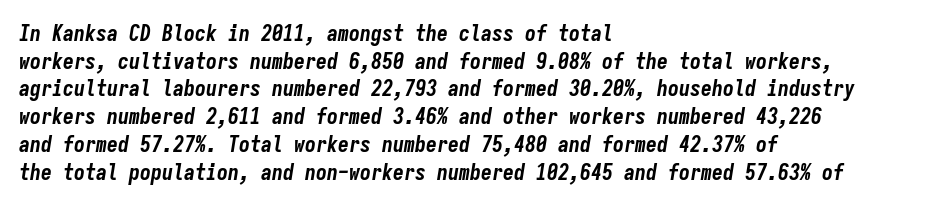
Does the copy run flush right? No — it runs flush left. The horizontal fit of the characters is conventional and even. Summary of weight: heavy, a full bold. The leading is moderate, giving the passage an even texture. Observe the lean: these are italic letterforms.
